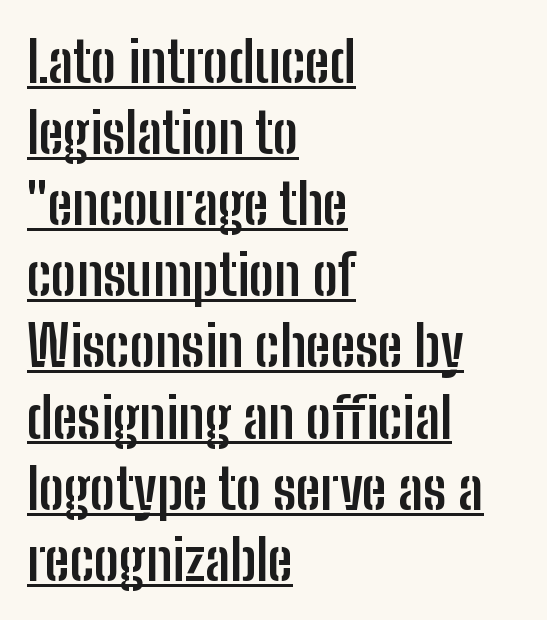
{"serif": "no", "italic": "no", "bold": "yes", "weight": "semibold", "width": "condensed", "stroke_contrast": "low", "x_height": "medium", "monospaced": "no", "underline": "yes", "align": "left", "line_spacing": "normal", "line_spacing_ratio": 1.27, "letter_spacing": "normal", "letter_spacing_em": 0.0, "glyph_px": 56}
